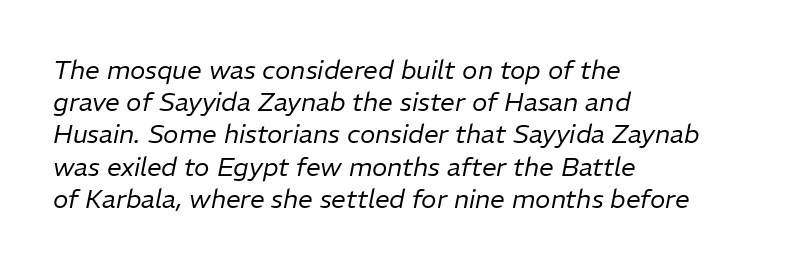
Q: Is the text bold? A: No.
Q: Is the text italic (slanted)? A: Yes, it leans right by about 11 degrees.
Q: Is the text underlined? A: No.
Q: How is the paragraph aligned? A: Left-aligned.
Q: Is the spacing between letters normal or unusually wide? A: Normal.
